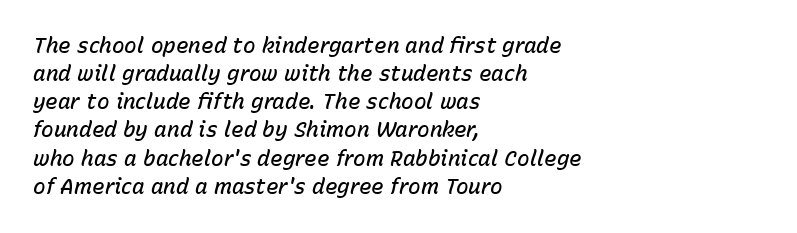
A fair bit of extra ink — the face is semibold, not bold. Observe the ordinary spacing: letters are neighbours, not strangers. Interline gaps are of average width in this sample. Type without underlining. The text carries the slant typical of an italic or oblique font.
